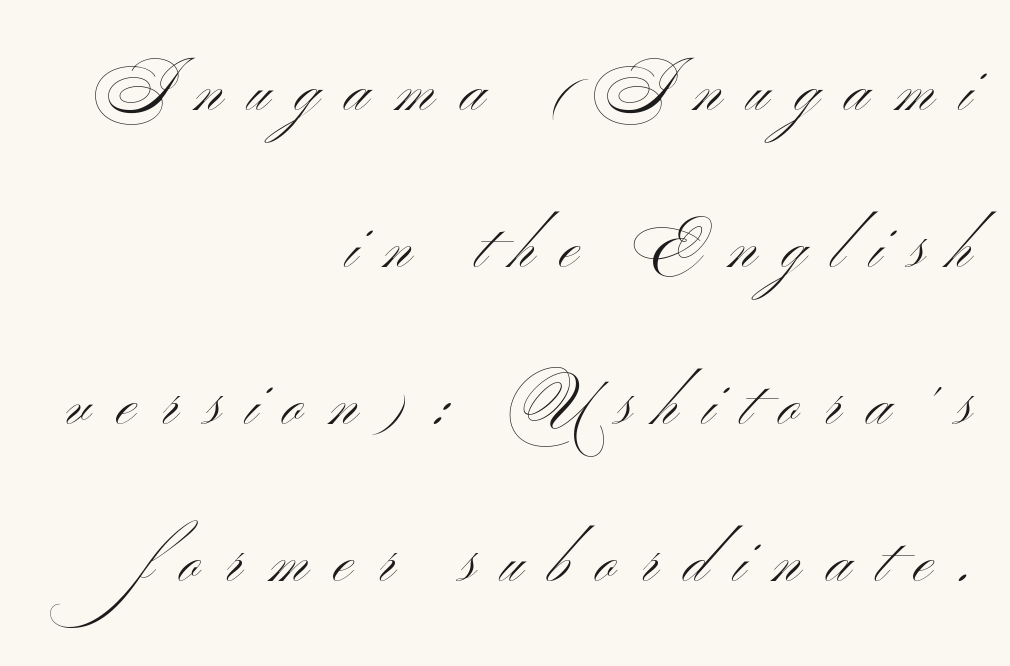
Q: Is the text bold? A: No.
Q: Is the text italic (slanted)? A: Yes.
Q: Is the typeface a serif or a sans-serif typeface? A: Sans-serif.
Q: Is the text underlined? A: No.
Q: How is the paragraph aligned? A: Right-aligned.
Q: Is the spacing between letters normal or unusually wide? A: Unusually wide.
Q: Is the spacing between lines tight, normal or loose? A: Loose.
Q: Width (condensed, normal, or wide)? A: Wide.
Q: Stroke contrast? A: Medium.
Q: x-height? A: Small.
Q: Monospaced? A: No.
